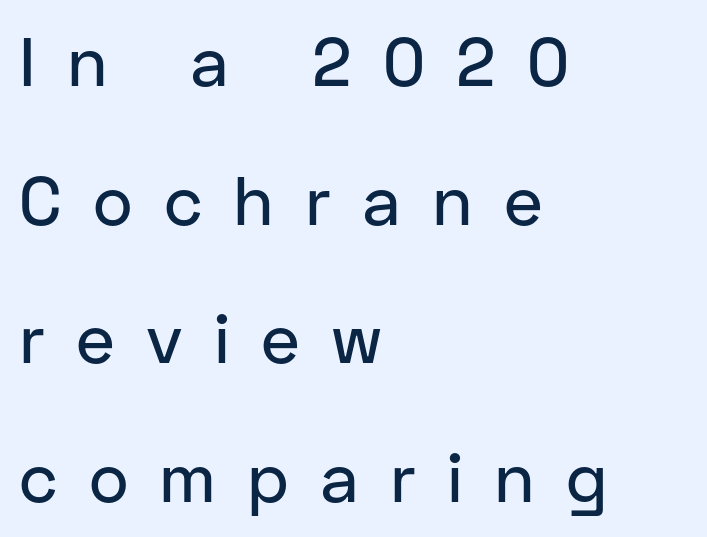
The image shows 68 px sans-serif type, upright; set left-aligned, loose line spacing (2.04x), unusually wide letter spacing (+0.46 em), not underlined; low stroke contrast and a medium x-height.
